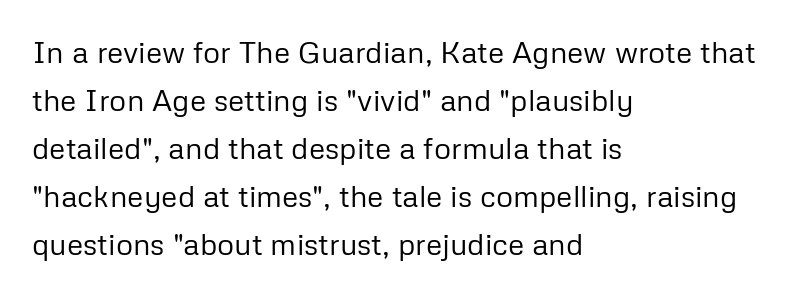
The image shows 30 px regular-weight sans-serif type, upright; set left-aligned, normal line spacing (1.6x), normal letter spacing, not underlined; low stroke contrast and a medium x-height.
